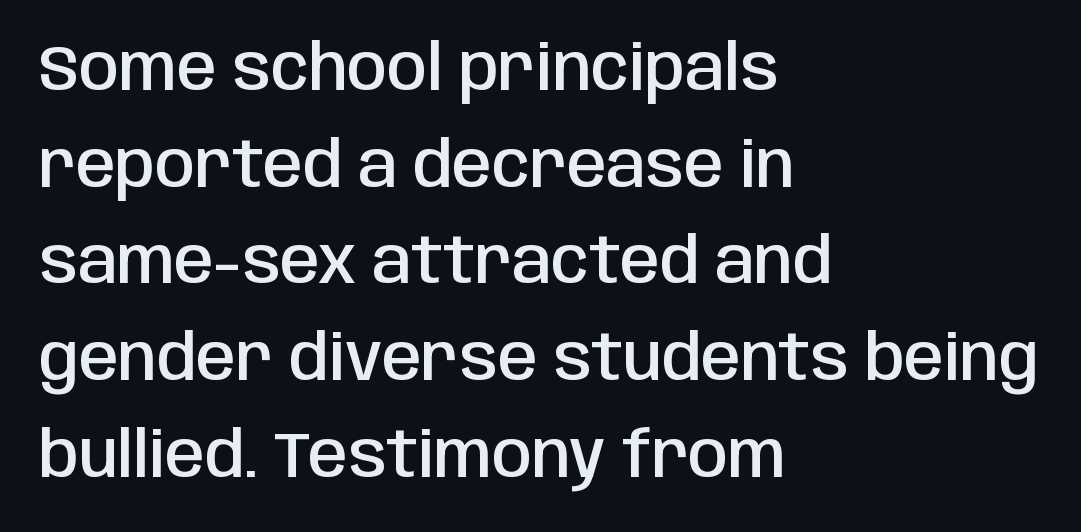
Q: Is the text bold? A: Semi-bold.
Q: Is the text italic (slanted)? A: No, it is upright.
Q: Is the typeface a serif or a sans-serif typeface? A: Sans-serif.
Q: Is the text underlined? A: No.
Q: How is the paragraph aligned? A: Left-aligned.
Q: Is the spacing between letters normal or unusually wide? A: Normal.
Q: Is the spacing between lines tight, normal or loose? A: Normal.
Q: Width (condensed, normal, or wide)? A: Condensed.
Q: Stroke contrast? A: Low.
Q: x-height? A: Large.
Q: Monospaced? A: No.
